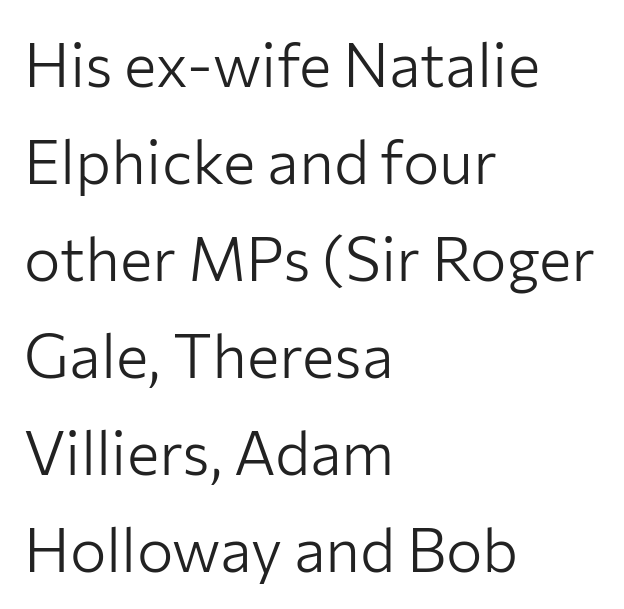
Q: Is the text bold? A: No.
Q: Is the text italic (slanted)? A: No, it is upright.
Q: Is the typeface a serif or a sans-serif typeface? A: Sans-serif.
Q: Is the text underlined? A: No.
Q: How is the paragraph aligned? A: Left-aligned.
Q: Is the spacing between letters normal or unusually wide? A: Normal.
Q: Is the spacing between lines tight, normal or loose? A: Normal.
Q: Width (condensed, normal, or wide)? A: Normal.
Q: Stroke contrast? A: Low.
Q: x-height? A: Medium.
Q: Monospaced? A: No.
